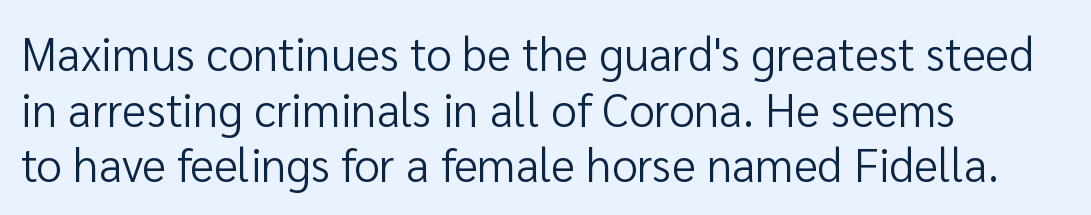
{"serif": "no", "italic": "no", "bold": "no", "weight": "regular", "width": "normal", "stroke_contrast": "low", "x_height": "medium", "monospaced": "no", "underline": "no", "align": "left", "line_spacing_ratio": 1.21, "letter_spacing": "normal", "letter_spacing_em": 0.0, "glyph_px": 46}
